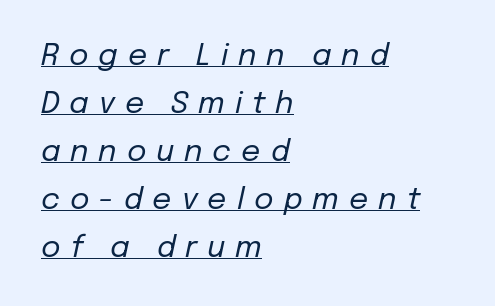
The sample's only ornament is a line tracing under the words. Whoever set this chose a conventional vertical rhythm. Do the characters align in a grid? No, the font is proportional. The line texture is sparse and dotted thanks to wide tracking.
